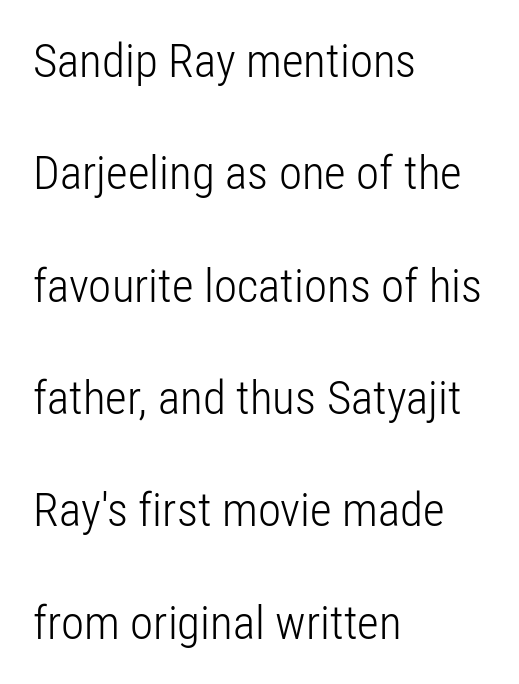
Q: Is the text bold? A: No.
Q: Is the text italic (slanted)? A: No, it is upright.
Q: Is the typeface a serif or a sans-serif typeface? A: Sans-serif.
Q: Is the text underlined? A: No.
Q: How is the paragraph aligned? A: Left-aligned.
Q: Is the spacing between letters normal or unusually wide? A: Normal.
Q: Is the spacing between lines tight, normal or loose? A: Loose.
Q: Width (condensed, normal, or wide)? A: Condensed.
Q: Stroke contrast? A: Low.
Q: x-height? A: Medium.
Q: Monospaced? A: No.
